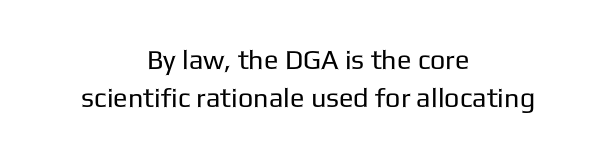
The image shows 27 px text type, upright; set centered, normal line spacing (1.41x), normal letter spacing, not underlined.
